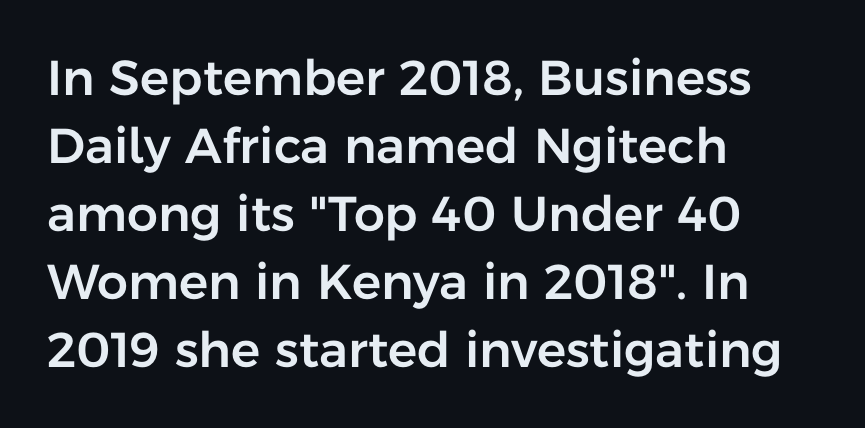
{"serif": "no", "italic": "no", "width": "normal", "stroke_contrast": "low", "x_height": "medium", "monospaced": "no", "underline": "no", "align": "left", "line_spacing": "normal", "line_spacing_ratio": 1.39, "letter_spacing": "normal", "letter_spacing_em": 0.0, "glyph_px": 49}
